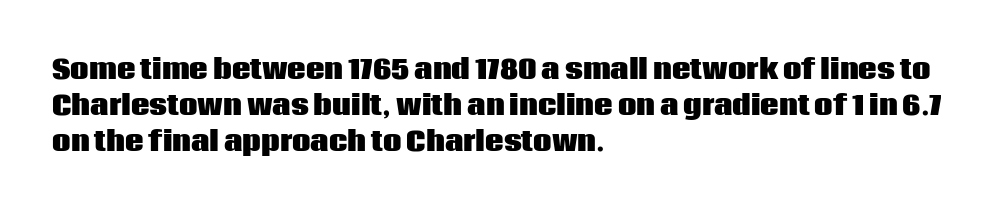
Q: Is the text bold? A: Yes.
Q: Is the text italic (slanted)? A: No, it is upright.
Q: Is the text underlined? A: No.
Q: How is the paragraph aligned? A: Left-aligned.
Q: Is the spacing between letters normal or unusually wide? A: Normal.
Q: Is the spacing between lines tight, normal or loose? A: Normal.
